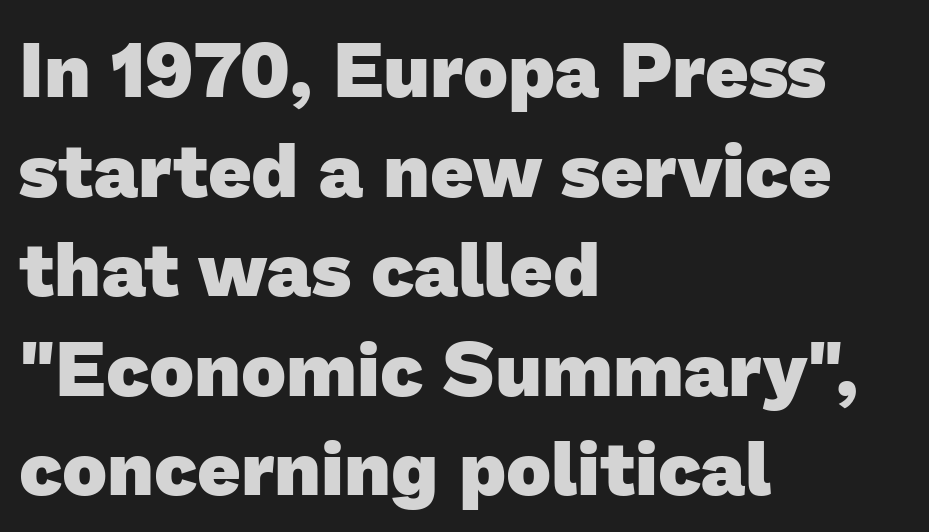
The image shows 76 px heavy sans-serif type; set left-aligned, normal line spacing (1.31x), normal letter spacing, not underlined; low stroke contrast and a medium x-height.
